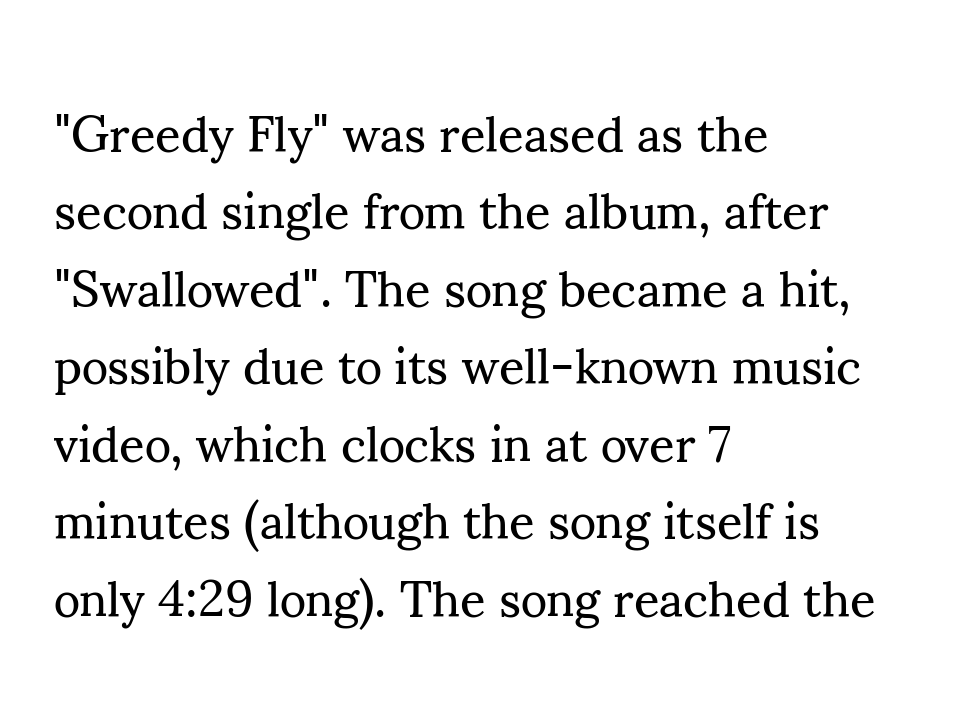
Rows of type keep a routine distance in the vertical direction. Check under the words: just untouched page. Letterform terminals end in serifs throughout the passage. Each letter keeps its own natural width here, so spacing adapts to shape.
